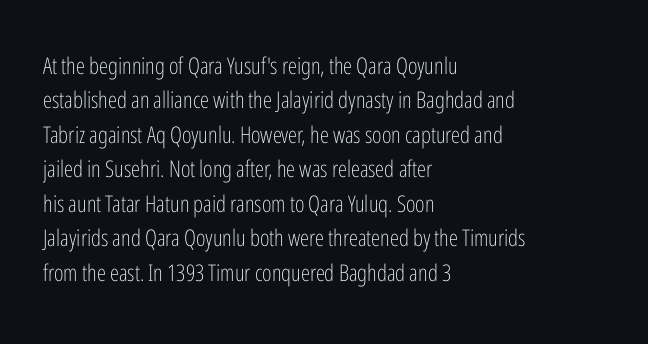
{"italic": "no", "bold": "no", "underline": "no", "align": "left", "line_spacing": "normal", "line_spacing_ratio": 1.5, "letter_spacing": "normal", "letter_spacing_em": 0.0, "glyph_px": 23}
